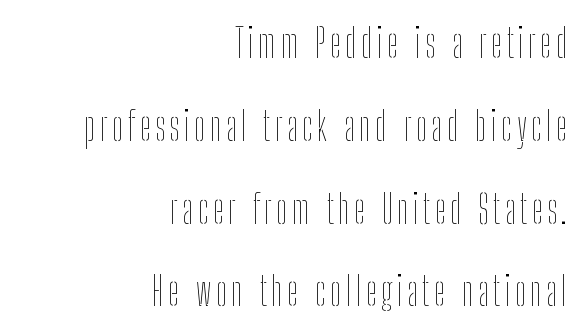
Q: Is the text bold? A: No.
Q: Is the text italic (slanted)? A: No, it is upright.
Q: Is the text underlined? A: No.
Q: How is the paragraph aligned? A: Right-aligned.
Q: Is the spacing between lines tight, normal or loose? A: Loose.
Q: Width (condensed, normal, or wide)? A: Condensed.
Q: Stroke contrast? A: Low.
Q: x-height? A: Medium.
Q: Monospaced? A: No.
